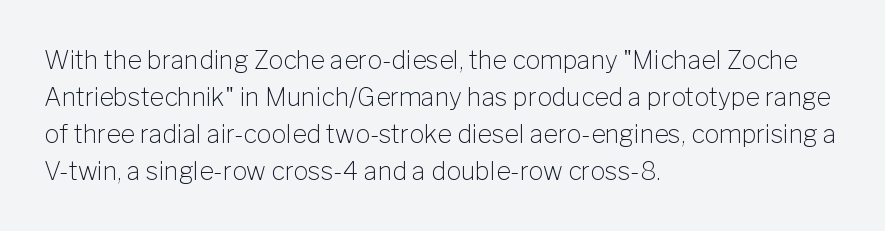
A typesetter would call this leading conventional body-copy spacing. Descender tails drop into unmarked territory. Visually the block forms a straight wall on the left and a jagged coastline on the right. Do the letters lean? They stand straight.
